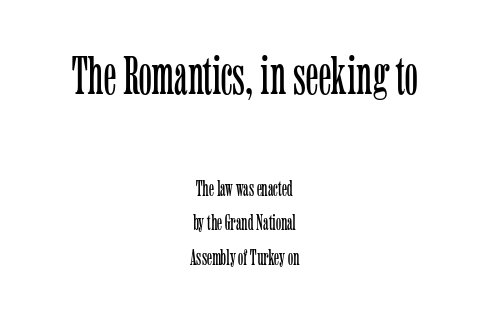
The image shows 54 px light, condensed serif type, upright; set centered, normal line spacing (1.58x), normal letter spacing, not underlined; the first (top) block is 2.45x larger; low stroke contrast and a medium x-height.
